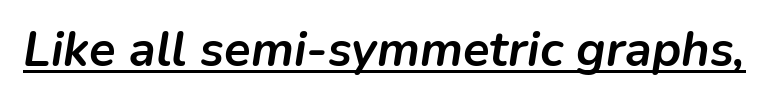
The image shows 49 px semibold type, italic (leaning right); set normal letter spacing, underlined; low stroke contrast and a medium x-height.
